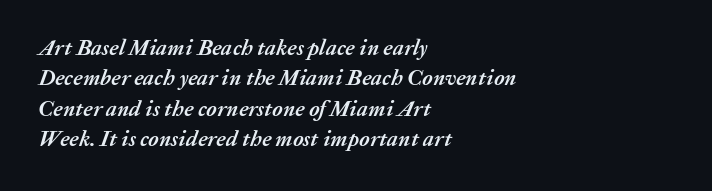
The face used here is rendered with its standard letterfit. Slanted lettering throughout. The passage shown is emphatically bold. These lines sit exactly where default settings would place them. This rendering uses left alignment, leaving the right contour irregular. Beneath every word, the page is bare.
